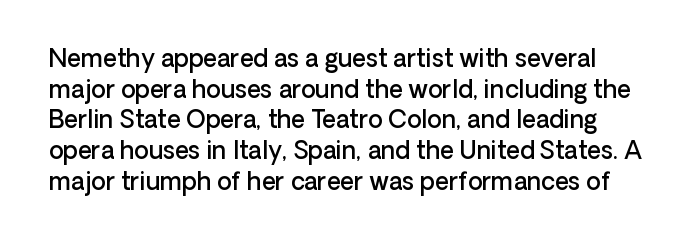
Q: Is the text bold? A: Semi-bold.
Q: Is the text italic (slanted)? A: No, it is upright.
Q: Is the text underlined? A: No.
Q: Is the spacing between letters normal or unusually wide? A: Normal.
Q: Is the spacing between lines tight, normal or loose? A: Normal.
